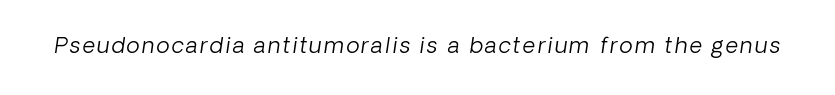
{"italic": "yes", "lean": "right", "slant_degrees": 8, "bold": "no", "underline": "no", "glyph_px": 22}
